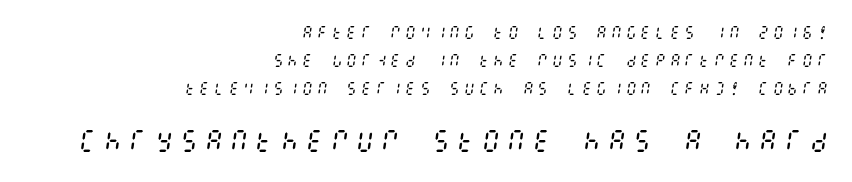
The image shows 24 px text type, italic (leaning right); set right-aligned, loose line spacing (2.01x), unusually wide letter spacing (+0.25 em), not underlined; the second (bottom) block is 1.71x larger.
